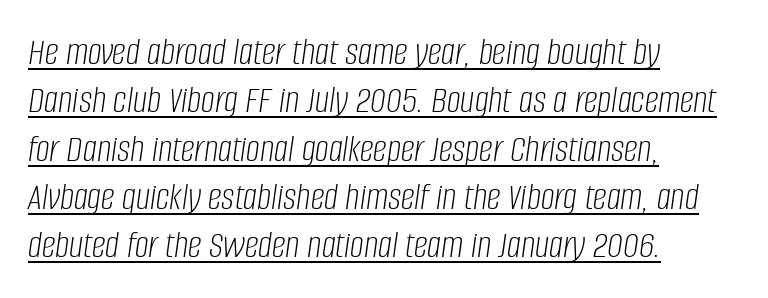
Line starts are locked; line ends wander. The rendering uses natural spacing where letterforms have individual widths. The typeface has the unassuming heft of standard copy or less. Each line of the rendering has a horizontal stroke beneath the glyphs.
